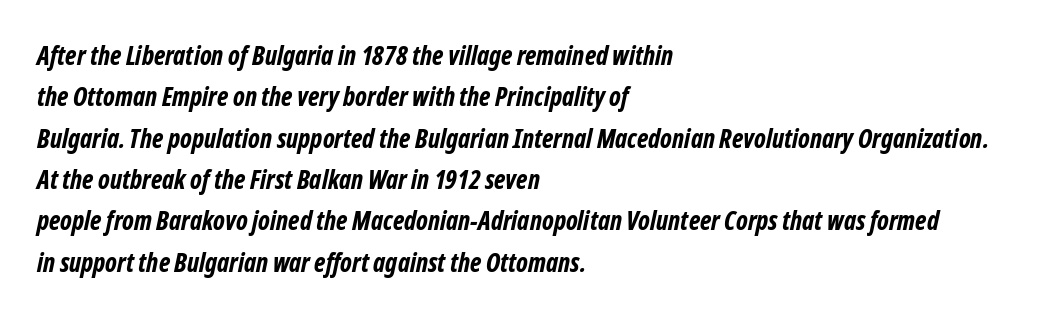
The image shows 26 px bold type; set left-aligned, normal line spacing (1.59x), normal letter spacing, not underlined.
